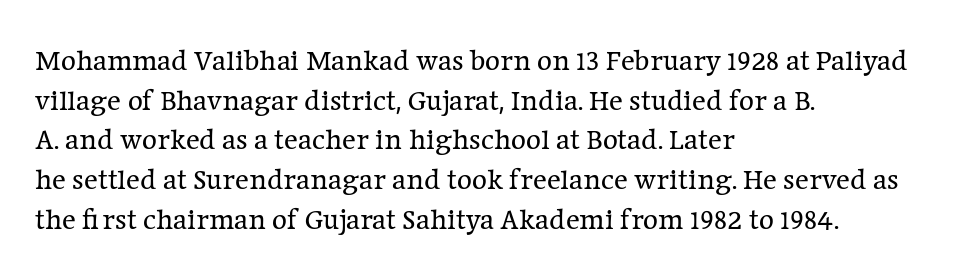
Leading matches the norm, producing a regular column. The rag falls on the right side of this text block. Does the lettering tilt? It doesn't — this is upright. The weight tops out at a normal text grade. Bare-footed words on every line. Observe the ordinary spacing: letters are neighbours, not strangers.
